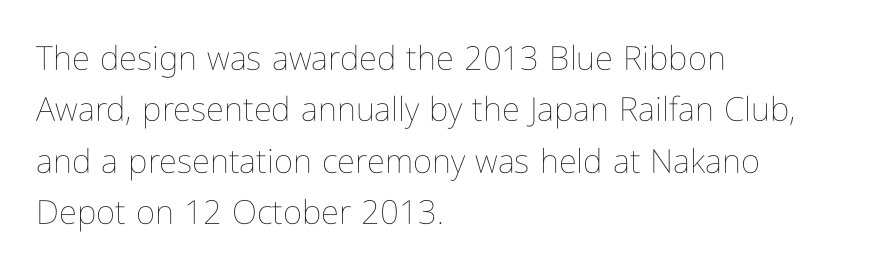
This is not heavy type; no bold has been used. The compositor pushed each line to the left boundary. Character widths vary here, with narrow letters taking less room than wide ones. Tall strokes in this sample are plumb rather than angled. Check the space under the baseline: it is left empty.
